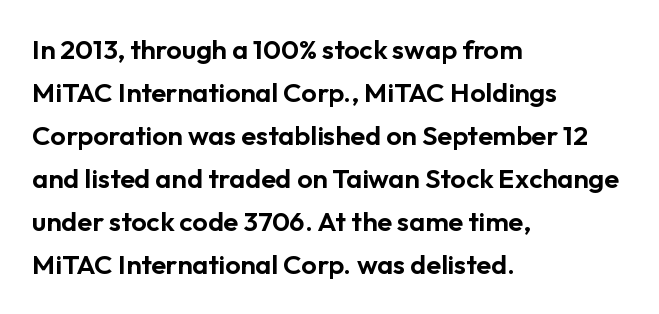
The image shows 27 px text type, upright; set left-aligned, normal line spacing (1.59x), normal letter spacing, not underlined.
